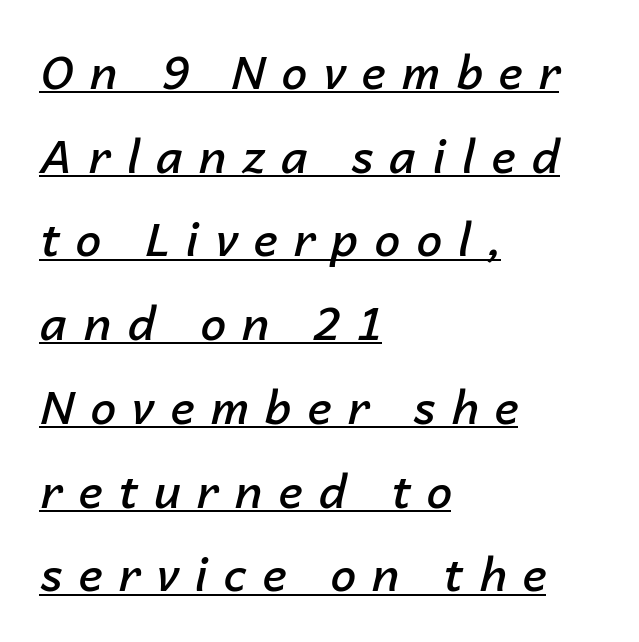
The image shows 46 px semibold type, italic (leaning right); set left-aligned, line spacing 1.82x, unusually wide letter spacing (+0.35 em), underlined; low stroke contrast and a medium x-height.
